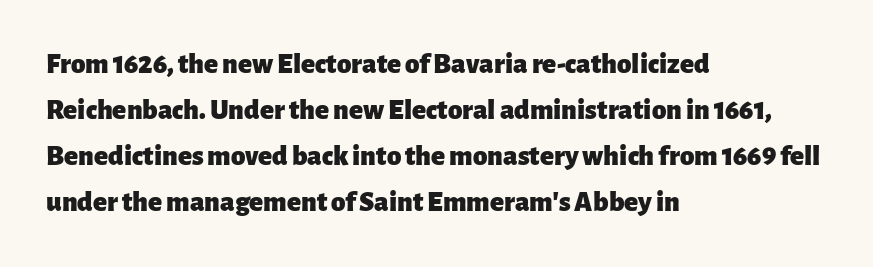
Q: Is the text bold? A: Yes.
Q: Is the text italic (slanted)? A: No, it is upright.
Q: Is the typeface a serif or a sans-serif typeface? A: Sans-serif.
Q: Is the text underlined? A: No.
Q: How is the paragraph aligned? A: Left-aligned.
Q: Is the spacing between letters normal or unusually wide? A: Normal.
Q: Is the spacing between lines tight, normal or loose? A: Normal.
Q: Width (condensed, normal, or wide)? A: Normal.
Q: Stroke contrast? A: Low.
Q: x-height? A: Medium.
Q: Monospaced? A: No.
